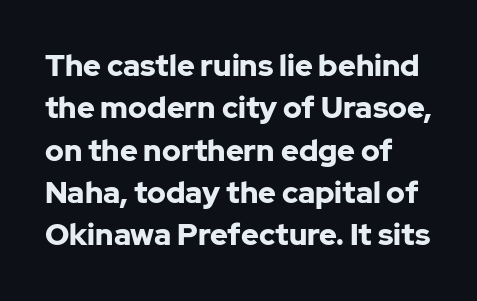
{"serif": "no", "italic": "no", "bold": "yes", "weight": "bold", "width": "normal", "stroke_contrast": "low", "x_height": "medium", "monospaced": "no", "underline": "no", "align": "left", "line_spacing": "normal", "line_spacing_ratio": 1.41, "letter_spacing": "normal", "letter_spacing_em": 0.0, "glyph_px": 30}
